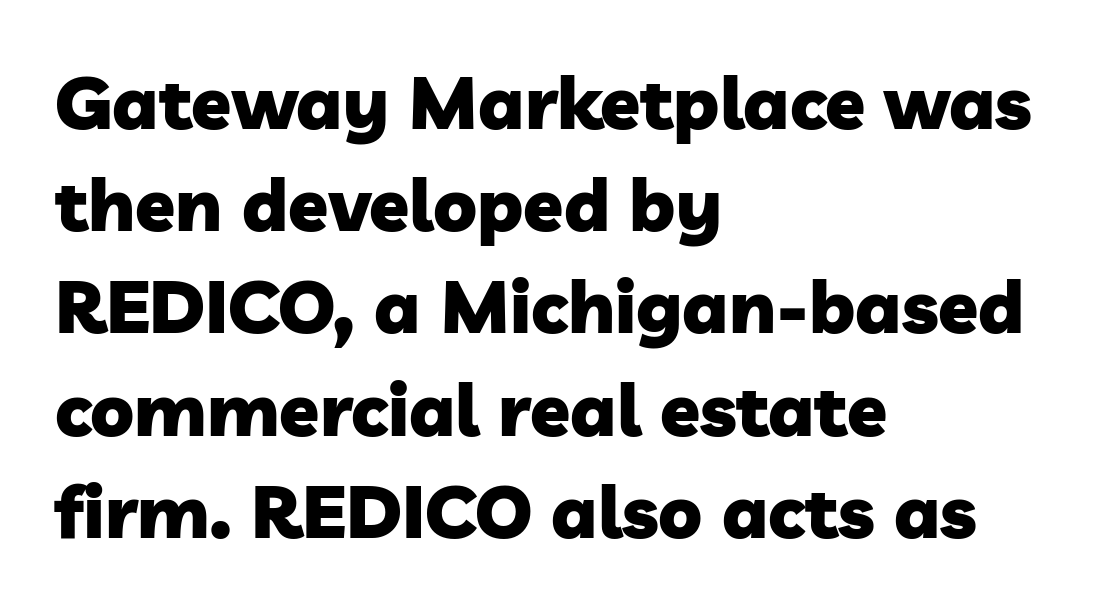
The image shows 73 px heavy sans-serif type; set left-aligned, normal line spacing (1.4x), normal letter spacing, not underlined; low stroke contrast and a medium x-height.
